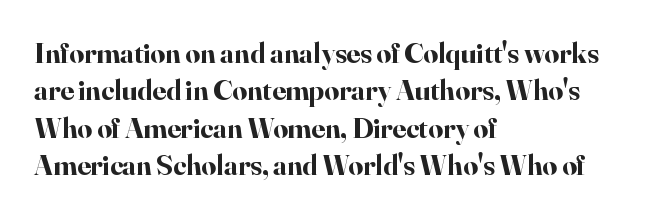
Q: Is the text bold? A: Yes.
Q: Is the text italic (slanted)? A: No, it is upright.
Q: Is the typeface a serif or a sans-serif typeface? A: Serif.
Q: Is the text underlined? A: No.
Q: How is the paragraph aligned? A: Left-aligned.
Q: Is the spacing between letters normal or unusually wide? A: Normal.
Q: Is the spacing between lines tight, normal or loose? A: Normal.
Q: Width (condensed, normal, or wide)? A: Normal.
Q: Stroke contrast? A: High.
Q: x-height? A: Small.
Q: Monospaced? A: No.
